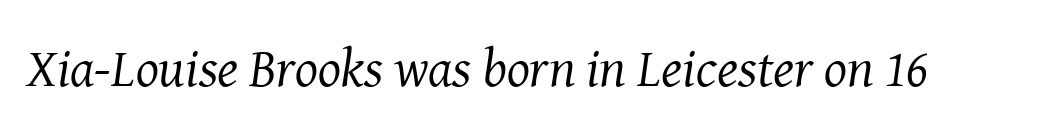
The image shows 54 px regular-weight serif type, italic (leaning right); set normal letter spacing, not underlined; medium stroke contrast and a medium x-height.
